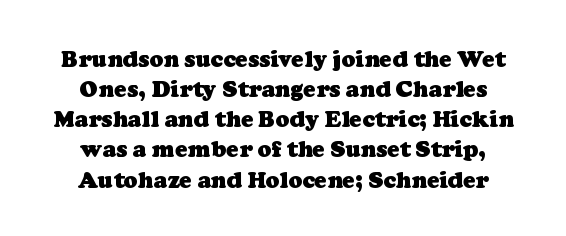
{"bold": "yes", "underline": "no", "align": "center", "line_spacing": "normal", "line_spacing_ratio": 1.31, "letter_spacing": "normal", "letter_spacing_em": 0.0, "glyph_px": 23}
